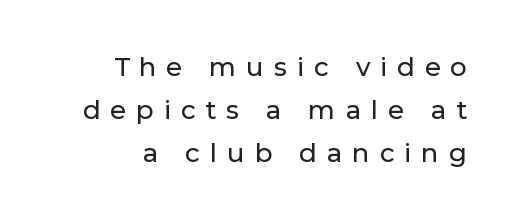
Q: Is the text italic (slanted)? A: No, it is upright.
Q: Is the text underlined? A: No.
Q: How is the paragraph aligned? A: Right-aligned.
Q: Is the spacing between letters normal or unusually wide? A: Unusually wide.
Q: Is the spacing between lines tight, normal or loose? A: Normal.
